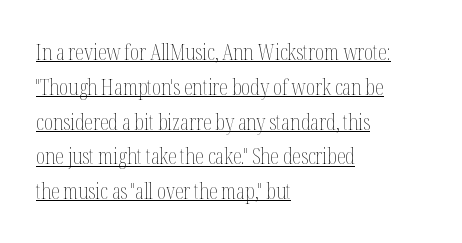
Casual observation: everything's shoved over to the left. No italicization has been applied; the sample stays upright. The block of text has a typical density, with ordinary space between rows. On a weight scale, this lands at 450 or below.
